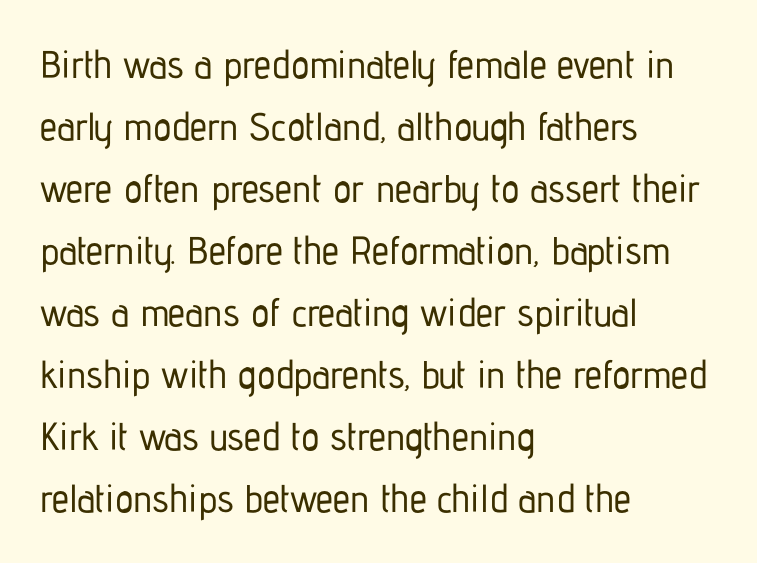
The image shows 39 px condensed sans-serif type, upright; set left-aligned, normal line spacing (1.59x), normal letter spacing, not underlined; low stroke contrast and a medium x-height.
